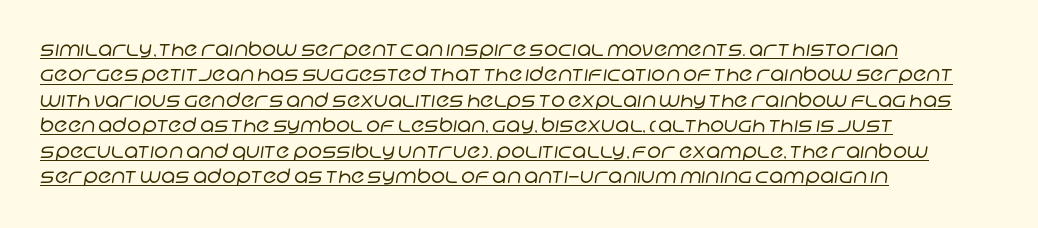
Compared with a typical body face, this is equally light or lighter still. Caption: lettering with a line underneath. The paragraph shown leans on its left margin. What stands out about the letter spacing? Nothing — it is the standard amount. Honestly, the row spacing looks completely unremarkable.
